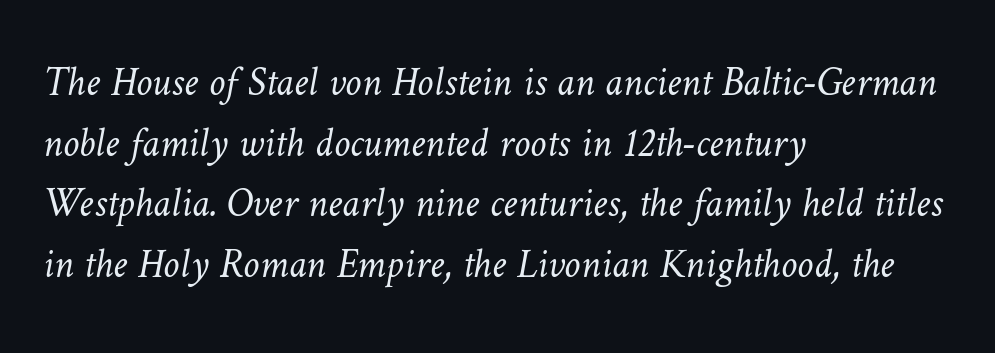
Q: Is the text bold? A: No.
Q: Is the text underlined? A: No.
Q: How is the paragraph aligned? A: Left-aligned.
Q: Is the spacing between letters normal or unusually wide? A: Normal.
Q: Is the spacing between lines tight, normal or loose? A: Normal.
Q: Width (condensed, normal, or wide)? A: Normal.
Q: Stroke contrast? A: Low.
Q: x-height? A: Medium.
Q: Monospaced? A: No.
